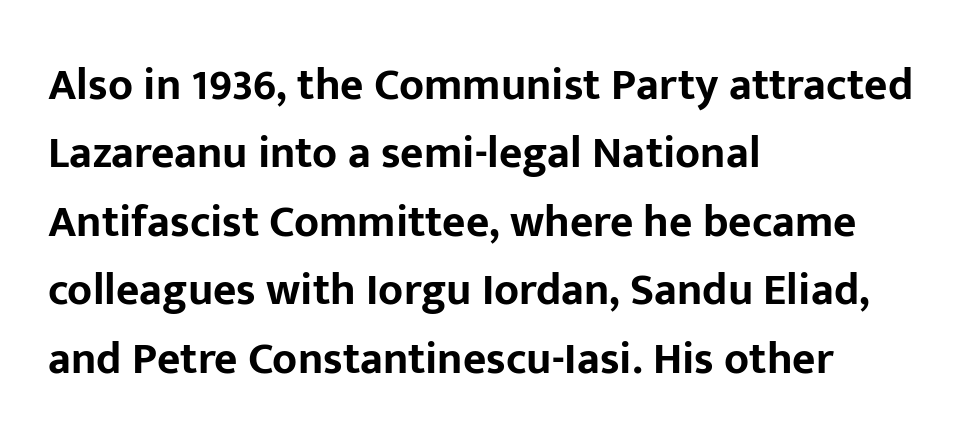
{"serif": "no", "italic": "no", "bold": "yes", "weight": "bold", "width": "normal", "stroke_contrast": "low", "x_height": "medium", "monospaced": "no", "underline": "no", "align": "left", "line_spacing": "normal", "line_spacing_ratio": 1.52, "letter_spacing": "normal", "letter_spacing_em": 0.0, "glyph_px": 45}
